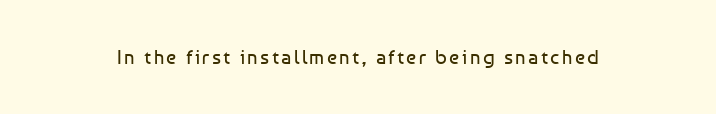
{"italic": "no", "bold": "no", "underline": "no", "glyph_px": 20}
